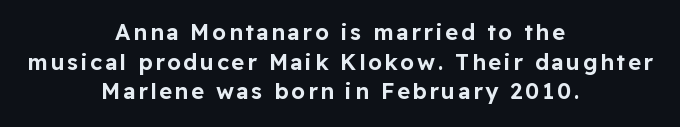
It's the straight-up-and-down kind of type. Glance below the letters and you will spot only blank space. Quick note: interline space is typical. Visually the block forms a symmetrical silhouette, jagged on both flanks.
